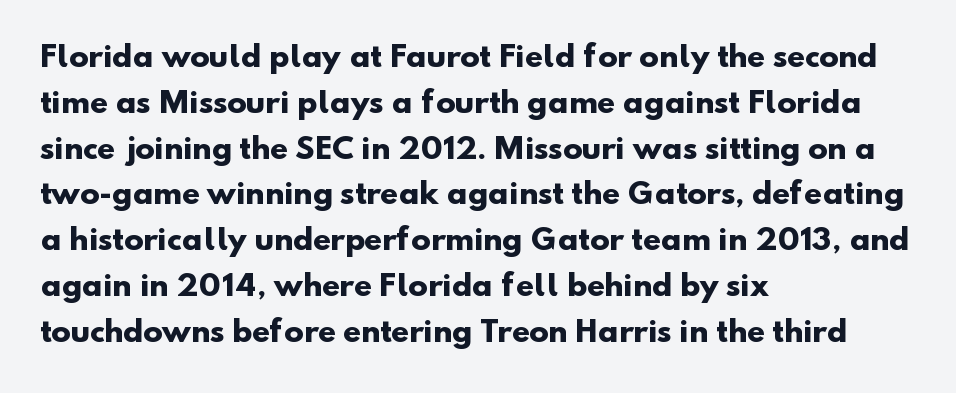
The image shows 29 px heavy sans-serif type; set left-aligned, normal line spacing (1.58x), normal letter spacing, not underlined; low stroke contrast and a small x-height.
